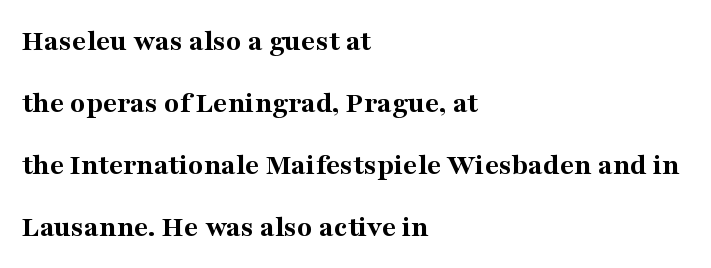
{"serif": "yes", "italic": "no", "bold": "yes", "weight": "bold", "width": "normal", "stroke_contrast": "medium", "x_height": "medium", "monospaced": "no", "underline": "no", "align": "left", "line_spacing": "loose", "line_spacing_ratio": 2.0, "letter_spacing": "normal", "letter_spacing_em": 0.0, "glyph_px": 31}
